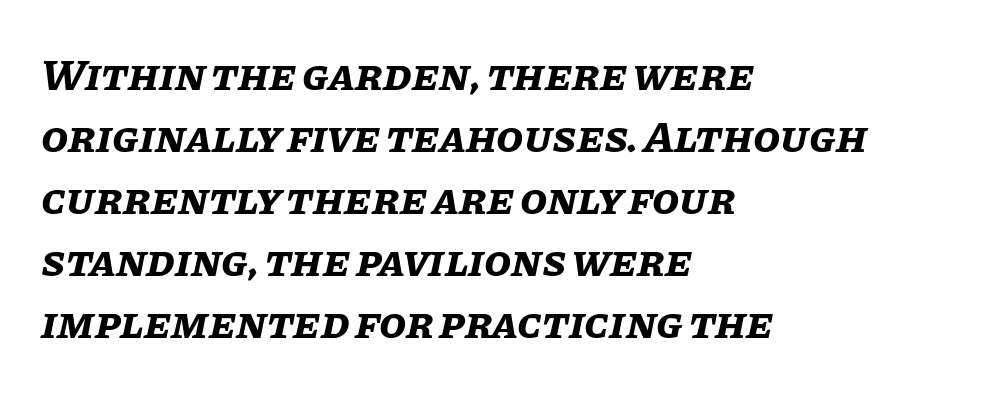
Q: Is the text bold? A: Yes.
Q: Is the text italic (slanted)? A: Yes, it leans right by about 11 degrees.
Q: Is the text underlined? A: No.
Q: How is the paragraph aligned? A: Left-aligned.
Q: Is the spacing between letters normal or unusually wide? A: Normal.
Q: Is the spacing between lines tight, normal or loose? A: Normal.
Q: Width (condensed, normal, or wide)? A: Normal.
Q: Stroke contrast? A: Low.
Q: x-height? A: Large.
Q: Monospaced? A: No.
